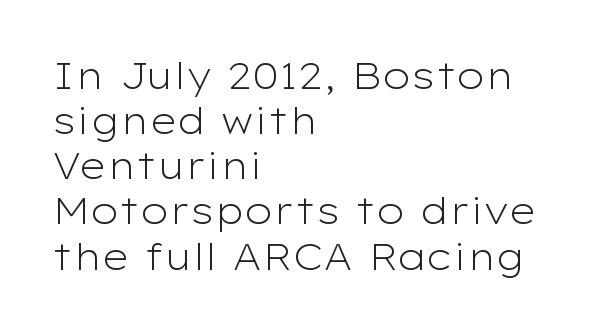
{"serif": "no", "italic": "no", "bold": "no", "weight": "light", "width": "wide", "stroke_contrast": "low", "x_height": "medium", "monospaced": "no", "underline": "no", "align": "left", "line_spacing_ratio": 1.22, "letter_spacing": "normal", "letter_spacing_em": 0.0, "glyph_px": 37}
